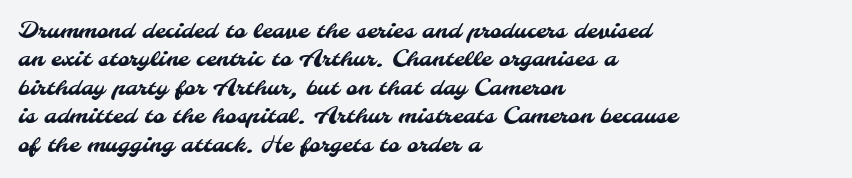
Q: Is the text underlined? A: No.
Q: How is the paragraph aligned? A: Left-aligned.
Q: Is the spacing between letters normal or unusually wide? A: Normal.
Q: Is the spacing between lines tight, normal or loose? A: Normal.
